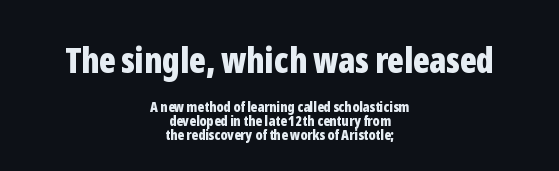
Q: Is the text bold? A: Yes.
Q: Is the text italic (slanted)? A: No, it is upright.
Q: Is the typeface a serif or a sans-serif typeface? A: Sans-serif.
Q: Is the text underlined? A: No.
Q: How is the paragraph aligned? A: Centered.
Q: Is the spacing between letters normal or unusually wide? A: Normal.
Q: Is the spacing between lines tight, normal or loose? A: Tight.
Q: Which block of text is set in a larger size, the first (top) or the second (bottom)? A: The first (top) one.
Q: Width (condensed, normal, or wide)? A: Condensed.
Q: Stroke contrast? A: Low.
Q: x-height? A: Medium.
Q: Monospaced? A: No.
